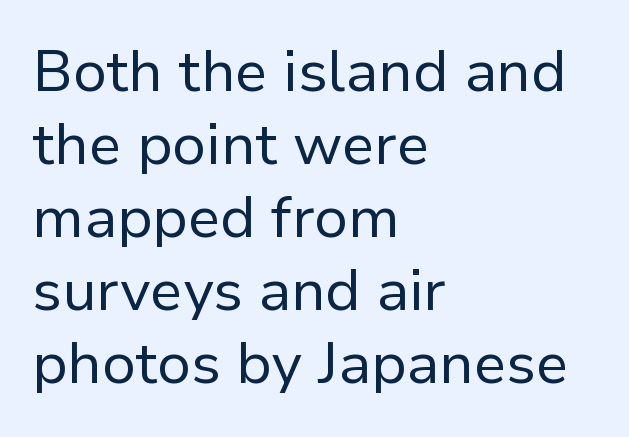
Q: Is the text bold? A: No.
Q: Is the text italic (slanted)? A: No, it is upright.
Q: Is the typeface a serif or a sans-serif typeface? A: Sans-serif.
Q: Is the text underlined? A: No.
Q: How is the paragraph aligned? A: Left-aligned.
Q: Is the spacing between letters normal or unusually wide? A: Normal.
Q: Is the spacing between lines tight, normal or loose? A: Normal.
Q: Width (condensed, normal, or wide)? A: Normal.
Q: Stroke contrast? A: Low.
Q: x-height? A: Medium.
Q: Monospaced? A: No.
